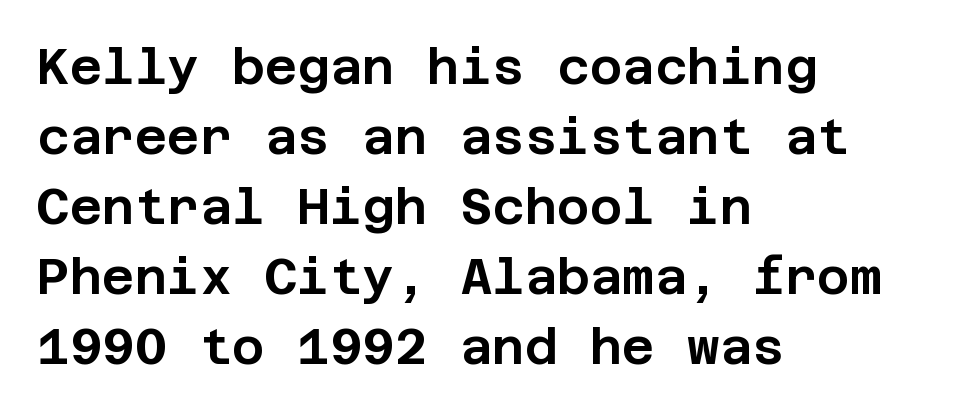
Is this a sans? Yes — the strokes have no serifs. Horizontal bands of white between lines are of average thickness. The letters stand upright; this is a roman face. The horizontal fit of the characters is conventional and even. Each line starts at the same left margin while the right side varies.
